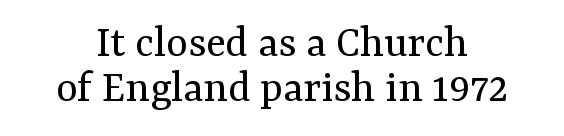
The image shows 46 px regular-weight serif type, upright; set tight line spacing (0.97x), normal letter spacing, not underlined; medium stroke contrast and a medium x-height.
